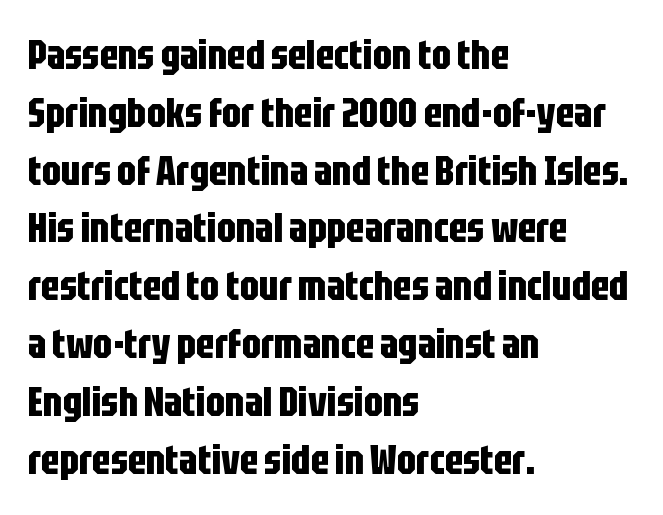
The image shows 41 px bold, condensed sans-serif type, upright; set left-aligned, normal line spacing (1.41x), normal letter spacing, not underlined; low stroke contrast and a large x-height.
